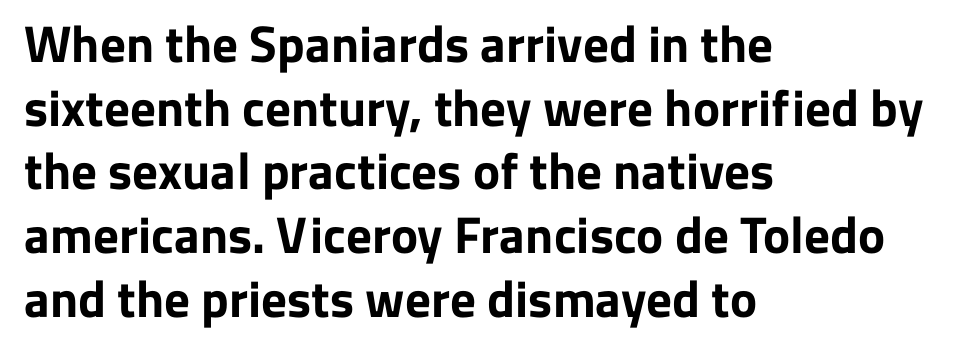
Q: Is the text bold? A: Yes.
Q: Is the text italic (slanted)? A: No, it is upright.
Q: Is the typeface a serif or a sans-serif typeface? A: Sans-serif.
Q: Is the text underlined? A: No.
Q: How is the paragraph aligned? A: Left-aligned.
Q: Is the spacing between letters normal or unusually wide? A: Normal.
Q: Is the spacing between lines tight, normal or loose? A: Normal.
Q: Width (condensed, normal, or wide)? A: Normal.
Q: Stroke contrast? A: Low.
Q: x-height? A: Medium.
Q: Monospaced? A: No.
